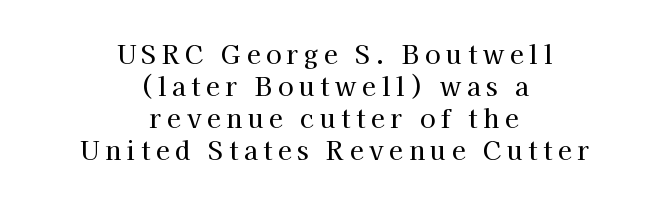
{"italic": "no", "underline": "no", "align": "center", "line_spacing": "normal", "line_spacing_ratio": 1.28, "letter_spacing": "wide", "letter_spacing_em": 0.23, "glyph_px": 25}
